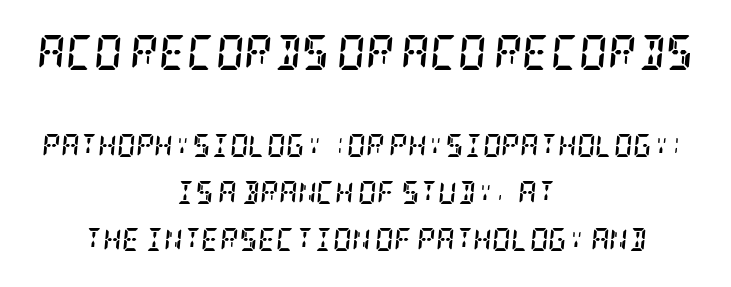
A centered setting, common on invitations and titles, is used for this passage. The glyphs look as if they've been sheared to an angle. Inter-character spacing is left at the font's built-in metrics. Honestly, the rows look like they've been pulled way apart. Lines of text with bare space underneath. The letters are bold, with thick, heavy strokes.
